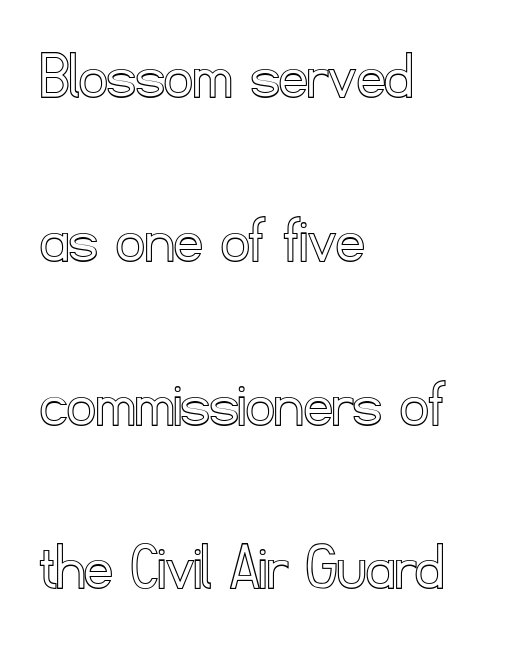
The image shows 70 px text type, upright; set left-aligned, loose line spacing (2.34x), normal letter spacing, not underlined; a small x-height.
